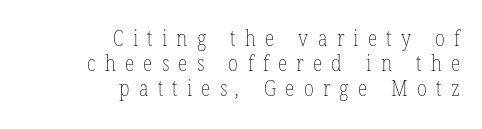
No extra ink here — the face is not bold. Underline: absent. The text block is weighted toward the right margin, trailing off unevenly leftward. The gaps between neighbouring characters are conspicuously large. Is there much room between lines? No — they nearly touch.
